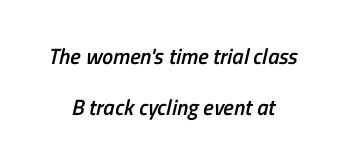
The image shows 22 px text type; set centered, loose line spacing (2.3x), normal letter spacing, not underlined.
